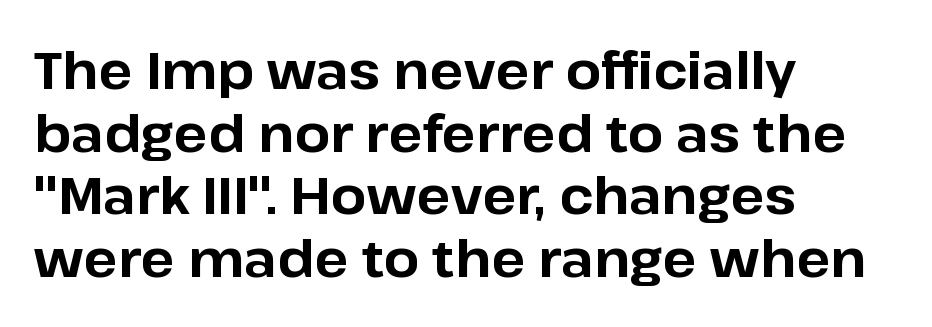
Summary of weight: heavy, a full bold. Check where the strokes stop: nothing finishes them off — pure sans. Letter spacing: default. Each line starts at the same left margin while the right side varies. Nope, not italic — everything's standing straight. These lines are rendered in a variable-pitch font.
